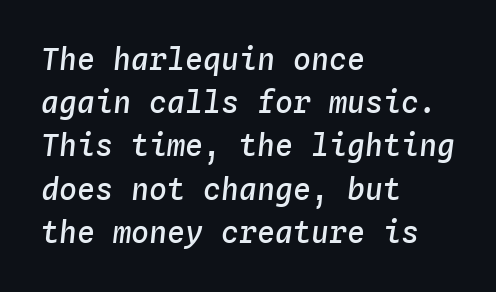
{"italic": "yes", "lean": "right", "slant_degrees": 4, "bold": "semi", "weight": "semibold", "width": "normal", "stroke_contrast": "low", "x_height": "medium", "monospaced": "yes", "underline": "no", "align": "left", "line_spacing": "normal", "line_spacing_ratio": 1.44, "letter_spacing": "normal", "letter_spacing_em": 0.0, "glyph_px": 30}
